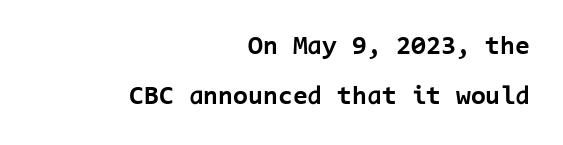
{"italic": "no", "bold": "yes", "underline": "no", "align": "right", "line_spacing_ratio": 1.86, "letter_spacing": "normal", "letter_spacing_em": 0.0, "glyph_px": 27}
